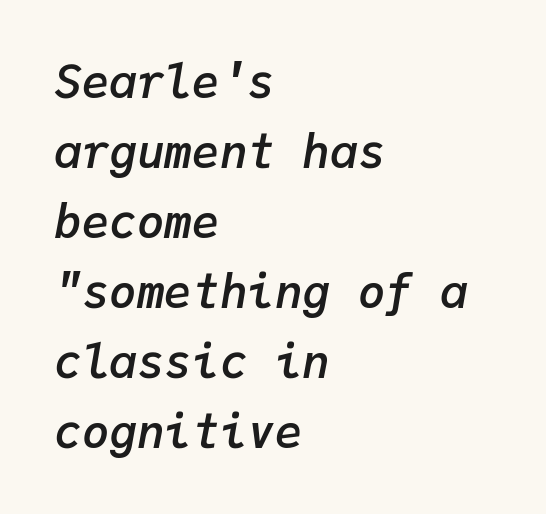
{"italic": "yes", "lean": "right", "slant_degrees": 9, "bold": "semi", "weight": "semibold", "width": "normal", "stroke_contrast": "low", "x_height": "medium", "monospaced": "yes", "underline": "no", "align": "left", "line_spacing": "normal", "line_spacing_ratio": 1.52, "letter_spacing": "normal", "letter_spacing_em": 0.0, "glyph_px": 46}
